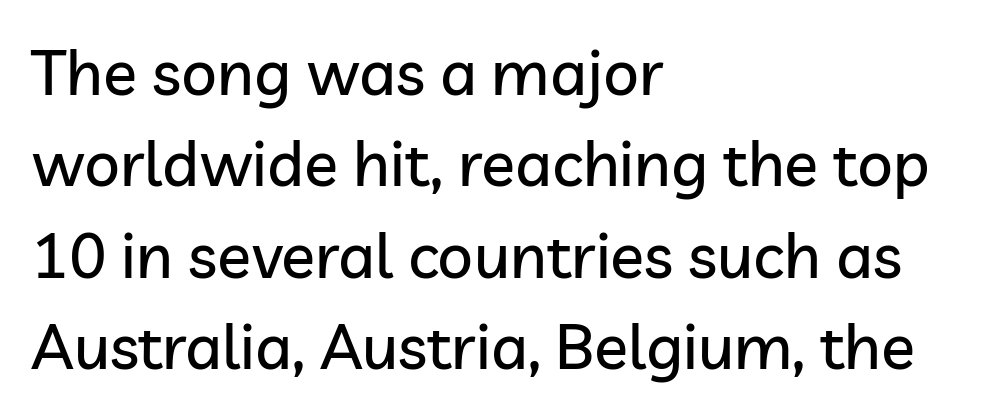
The image shows 63 px sans-serif type, upright; set left-aligned, normal line spacing (1.45x), normal letter spacing, not underlined; low stroke contrast and a medium x-height.
